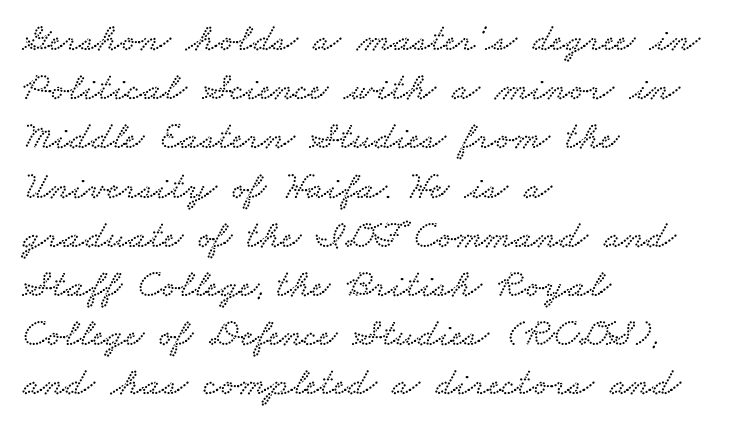
The image shows 40 px wide serif type; set left-aligned, line spacing 1.23x, normal letter spacing, not underlined; low stroke contrast and a small x-height.
